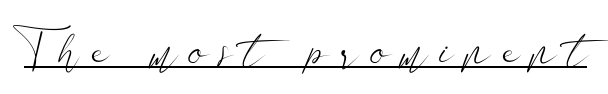
Q: Is the text bold? A: No.
Q: Is the text italic (slanted)? A: Yes.
Q: Is the typeface a serif or a sans-serif typeface? A: Sans-serif.
Q: Is the text underlined? A: Yes.
Q: Is the spacing between letters normal or unusually wide? A: Unusually wide.
Q: Width (condensed, normal, or wide)? A: Wide.
Q: Stroke contrast? A: Low.
Q: x-height? A: Small.
Q: Monospaced? A: No.
